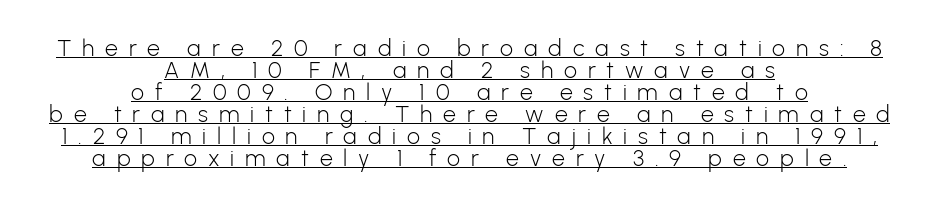
The font is comparable to plain body text, perhaps lighter. How are the letters spaced? Widely, with obvious added tracking. A baseline rule has been typeset under these characters. The vertical gap from one line to the next is small. Posture: straight, roman, zero tilt.
